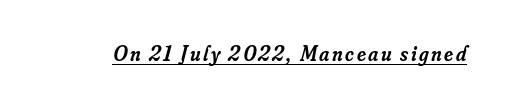
Q: Is the text bold? A: Semi-bold.
Q: Is the text italic (slanted)? A: Yes, it leans right by about 16 degrees.
Q: Is the text underlined? A: Yes.
